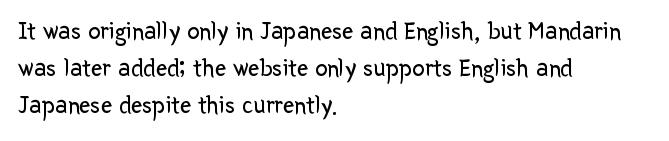
Q: Is the text bold? A: No.
Q: Is the text italic (slanted)? A: No, it is upright.
Q: Is the text underlined? A: No.
Q: How is the paragraph aligned? A: Left-aligned.
Q: Is the spacing between letters normal or unusually wide? A: Normal.
Q: Is the spacing between lines tight, normal or loose? A: Normal.
